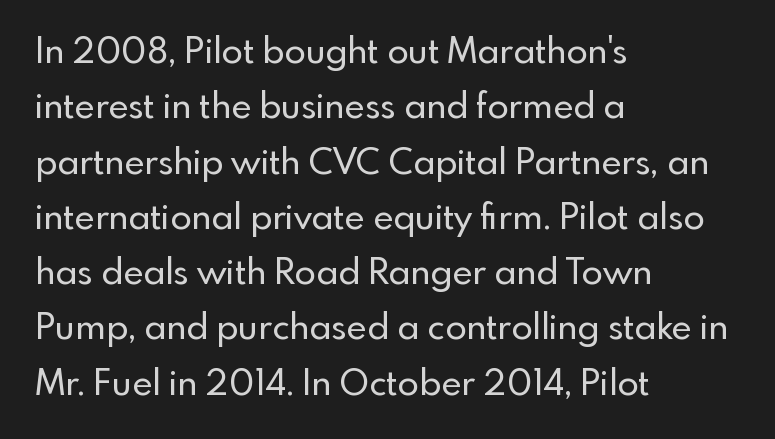
{"serif": "no", "italic": "no", "width": "normal", "x_height": "small", "monospaced": "no", "underline": "no", "align": "left", "line_spacing": "normal", "line_spacing_ratio": 1.58, "letter_spacing": "normal", "letter_spacing_em": 0.0, "glyph_px": 35}
